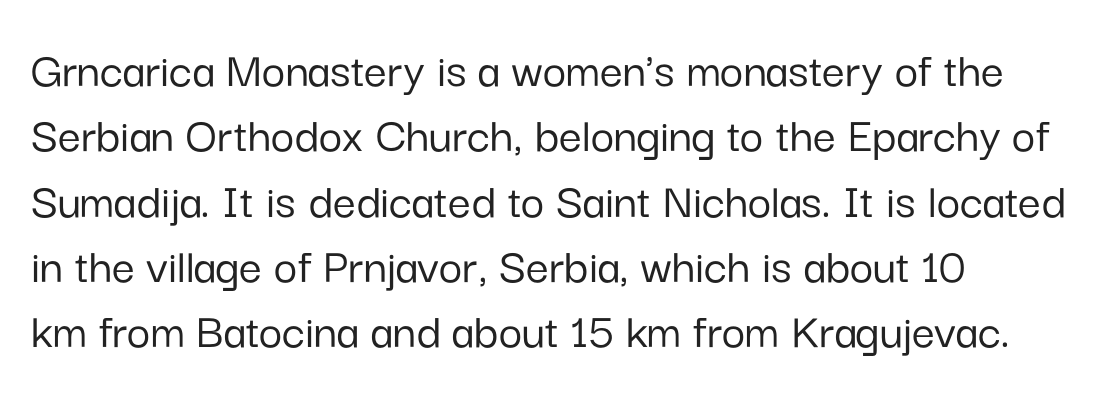
Check where the strokes stop: nothing finishes them off — pure sans. The line-height multiplier appears to be the usual default. Nobody drew a line under any word here. There is no visible air inserted between adjacent glyphs. The font's upright variant was chosen for this text. Note the varied advance widths — an 'i' is clearly narrower than an 'm'.
